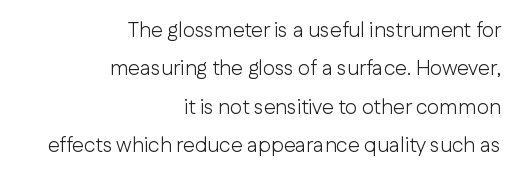
The image shows 21 px text type, upright; set right-aligned, line spacing 1.83x, normal letter spacing, not underlined.
